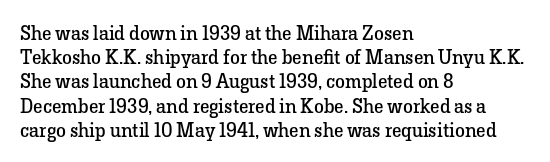
Tall strokes in this sample are plumb rather than angled. Decoration check: the copy has no underline. Words appear dense and cohesive because spacing is normal. The typesetter chose a ragged-right arrangement here.
